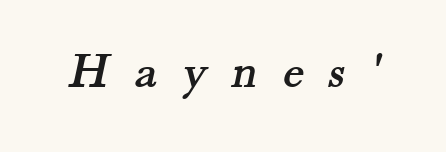
Think of a printed novel: that variable character pitch is what you see here. The tracking jumps out immediately: characters are airy and widely separated. Type style note: has serifs. Letters rest on an invisible, unmarked baseline.
